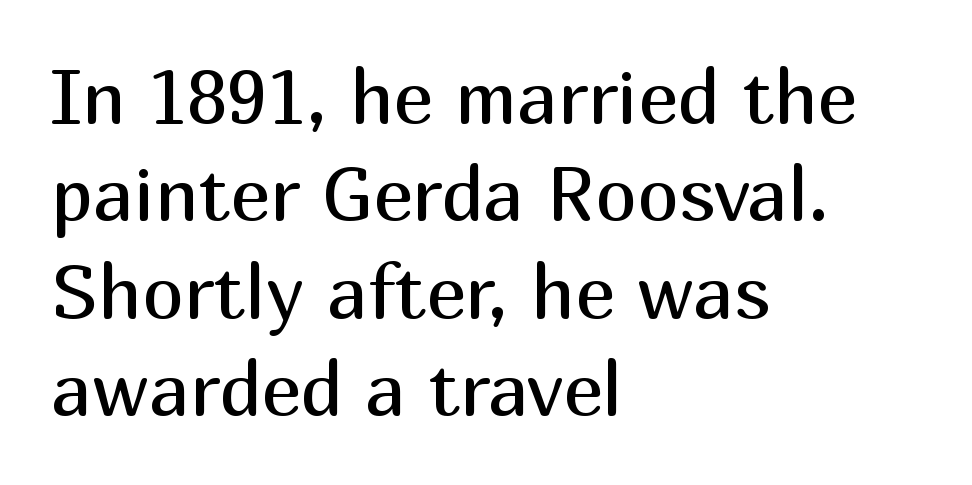
{"serif": "no", "italic": "no", "bold": "no", "weight": "regular", "width": "normal", "stroke_contrast": "medium", "x_height": "medium", "monospaced": "no", "underline": "no", "align": "left", "line_spacing": "normal", "line_spacing_ratio": 1.3, "letter_spacing": "normal", "letter_spacing_em": 0.0, "glyph_px": 75}
